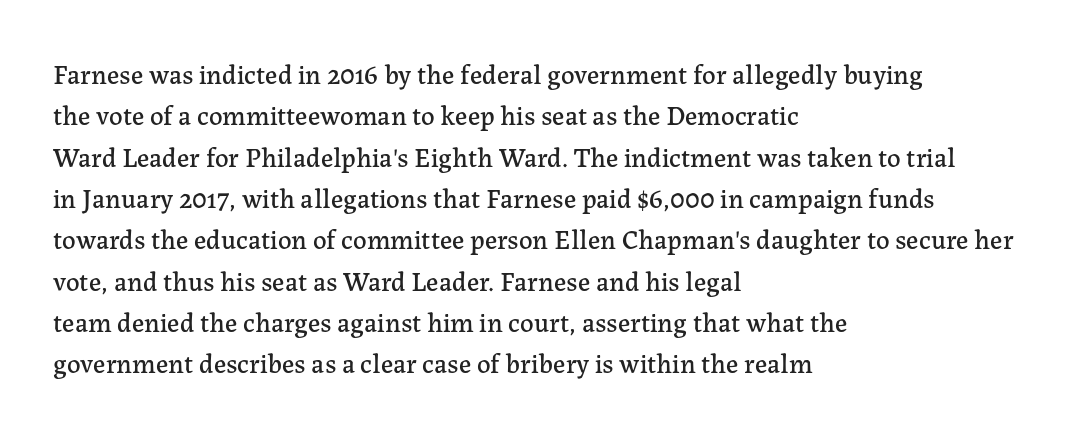
Successive baselines arrive at the customary interval. Short and long lines alike share a common starting point at left. Italic: no, the glyphs are upright roman. Short note: letters normally spaced. Quick note: underline off.
